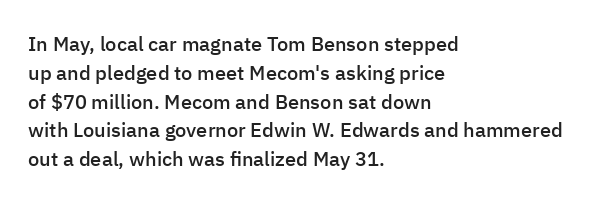
Q: Is the text bold? A: Semi-bold.
Q: Is the text italic (slanted)? A: No, it is upright.
Q: Is the text underlined? A: No.
Q: How is the paragraph aligned? A: Left-aligned.
Q: Is the spacing between letters normal or unusually wide? A: Normal.
Q: Is the spacing between lines tight, normal or loose? A: Normal.
